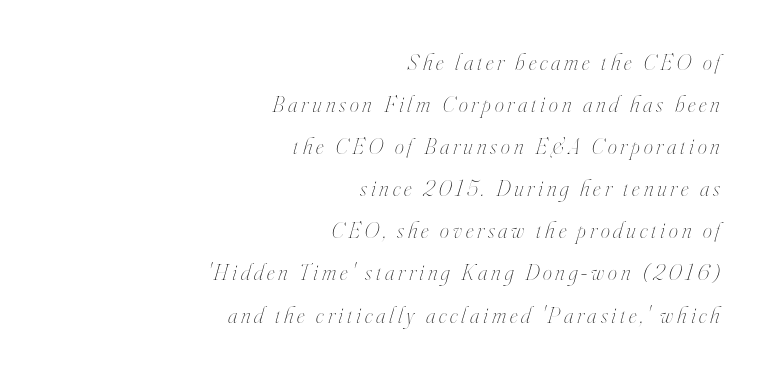
The image shows 23 px text type, italic (leaning right); set right-aligned, line spacing 1.83x, not underlined.
